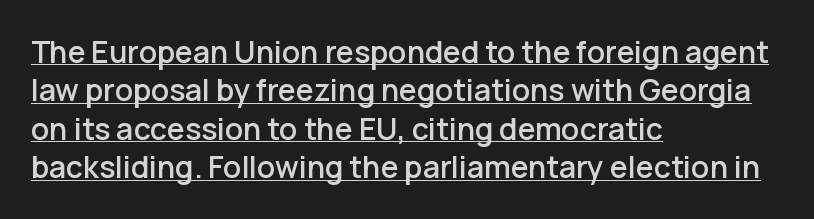
Reading down the column, the eye jumps a familiar distance to each next line. This is underlined copy, the kind a proofreader might mark for attention. The horizontal fit of the characters is conventional and even. The designer went with a sans here, leaving each stem footless.
